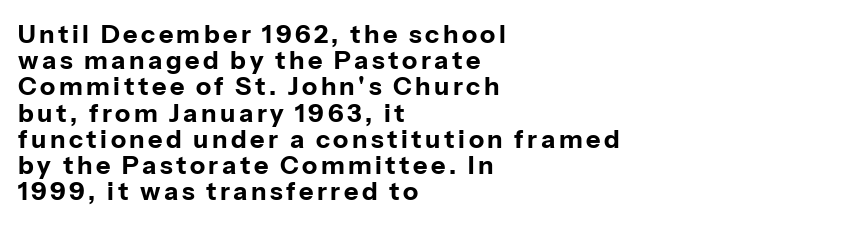
Q: Is the text bold? A: Yes.
Q: Is the text italic (slanted)? A: No, it is upright.
Q: Is the text underlined? A: No.
Q: How is the paragraph aligned? A: Left-aligned.
Q: Is the spacing between lines tight, normal or loose? A: Tight.
